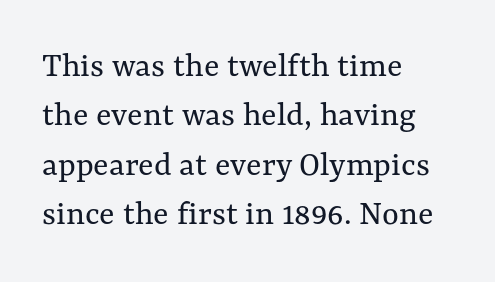
{"italic": "no", "bold": "no", "weight": "regular", "width": "normal", "stroke_contrast": "medium", "x_height": "medium", "monospaced": "no", "underline": "no", "align": "left", "line_spacing": "normal", "line_spacing_ratio": 1.37, "letter_spacing": "normal", "letter_spacing_em": 0.0, "glyph_px": 36}
